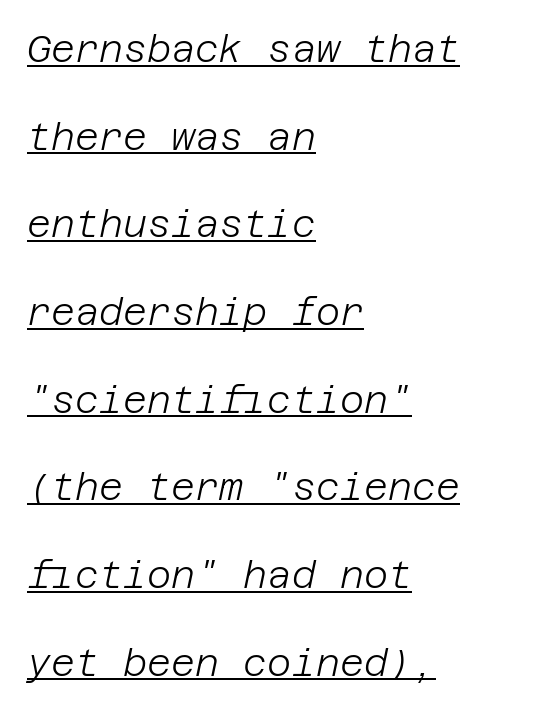
Q: Is the text bold? A: No.
Q: Is the text italic (slanted)? A: Yes, it leans right by about 12 degrees.
Q: Is the text underlined? A: Yes.
Q: How is the paragraph aligned? A: Left-aligned.
Q: Is the spacing between letters normal or unusually wide? A: Normal.
Q: Is the spacing between lines tight, normal or loose? A: Loose.
Q: Width (condensed, normal, or wide)? A: Normal.
Q: Stroke contrast? A: Low.
Q: x-height? A: Large.
